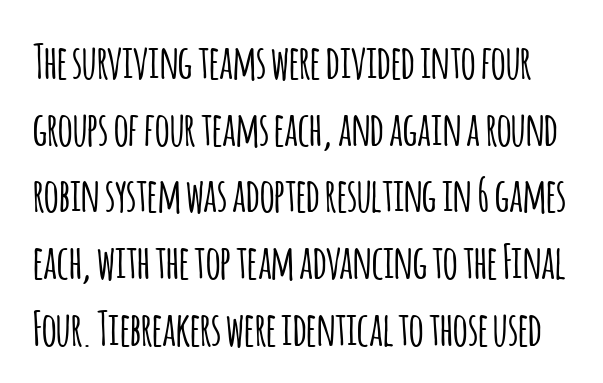
The image shows 46 px condensed sans-serif type, upright; set normal line spacing (1.45x), normal letter spacing, not underlined; low stroke contrast and a large x-height.
